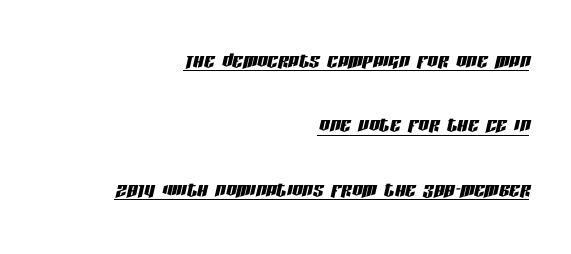
Q: Is the text italic (slanted)? A: Yes, it leans right by about 13 degrees.
Q: Is the text underlined? A: Yes.
Q: How is the paragraph aligned? A: Right-aligned.
Q: Is the spacing between letters normal or unusually wide? A: Normal.
Q: Is the spacing between lines tight, normal or loose? A: Loose.
